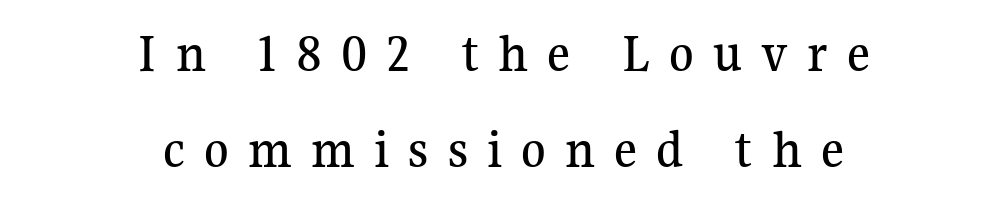
The image shows 56 px serif type, upright; set centered, line spacing 1.72x, unusually wide letter spacing (+0.34 em), not underlined; medium stroke contrast and a medium x-height.
